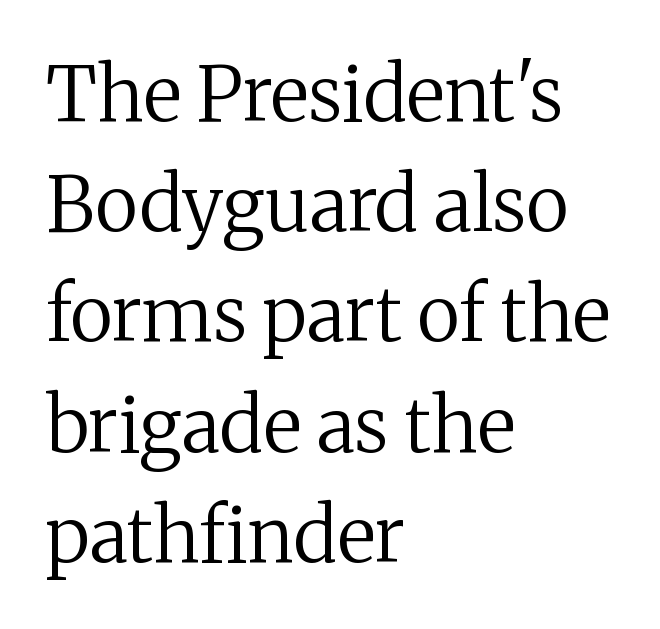
Has an underline been added? It has not. Varying glyph widths throughout — classic text-font behaviour. The characters display serif detailing at their extremities. Observe the ordinary spacing: letters are neighbours, not strangers.
